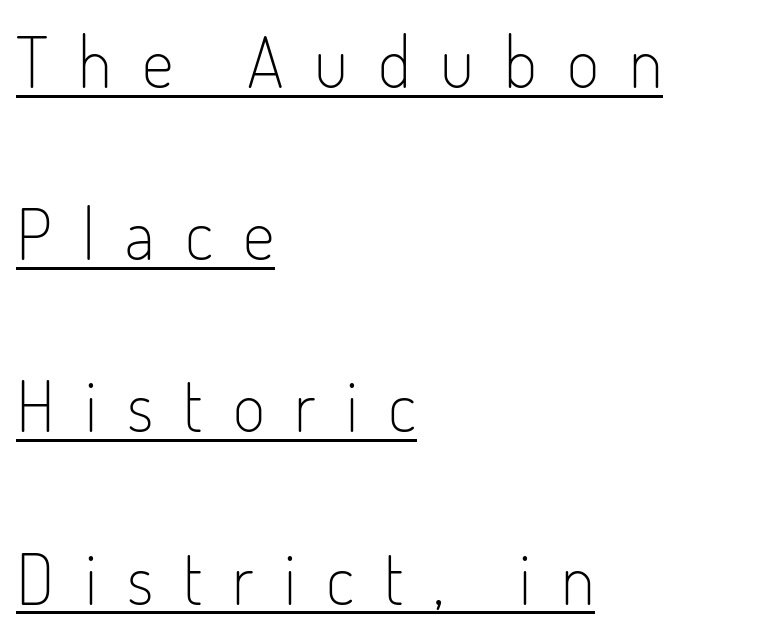
The image shows 70 px light, condensed sans-serif type, upright; set left-aligned, loose line spacing (2.46x), unusually wide letter spacing (+0.43 em), underlined; low stroke contrast and a small x-height.
